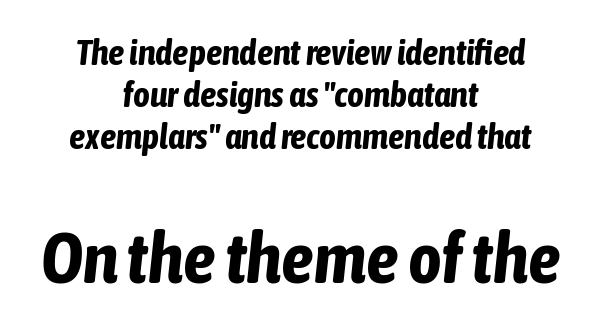
Q: Is the text bold? A: Yes.
Q: Is the text italic (slanted)? A: Yes, it leans right by about 6 degrees.
Q: Is the text underlined? A: No.
Q: How is the paragraph aligned? A: Centered.
Q: Is the spacing between letters normal or unusually wide? A: Normal.
Q: Which block of text is set in a larger size, the first (top) or the second (bottom)? A: The second (bottom) one.
Q: Width (condensed, normal, or wide)? A: Condensed.
Q: Stroke contrast? A: Low.
Q: x-height? A: Medium.
Q: Monospaced? A: No.
